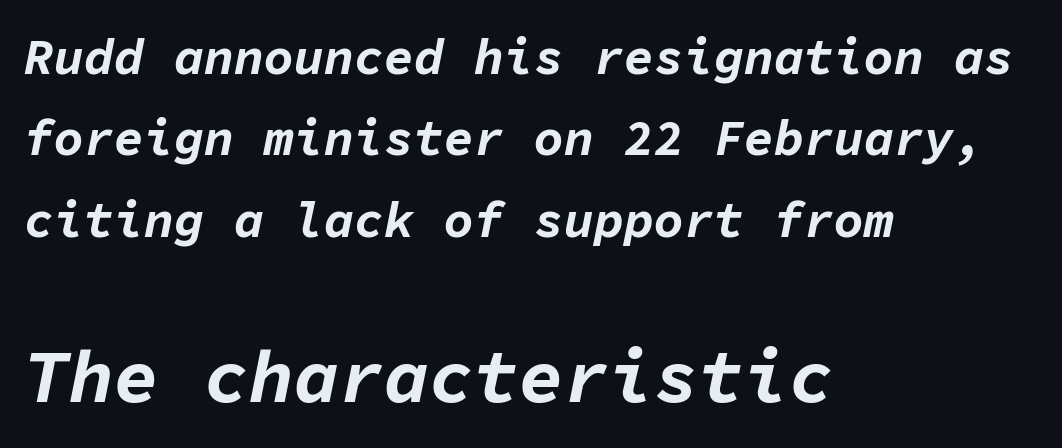
The image shows 75 px bold type, italic (leaning right), monospaced; set left-aligned, normal line spacing (1.63x), normal letter spacing, not underlined; the second (bottom) block is 1.5x larger; low stroke contrast and a medium x-height.
